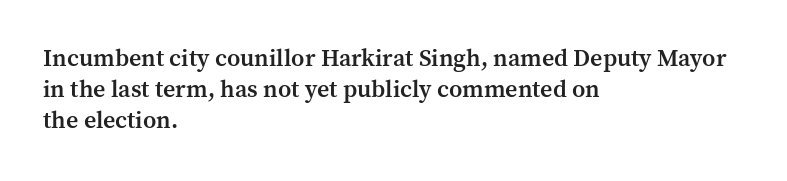
{"italic": "no", "bold": "semi", "underline": "no", "align": "left", "line_spacing": "normal", "line_spacing_ratio": 1.3, "letter_spacing": "normal", "letter_spacing_em": 0.0, "glyph_px": 24}
